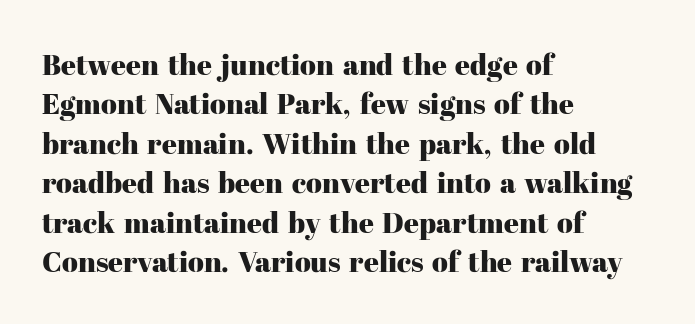
{"serif": "yes", "italic": "no", "width": "normal", "stroke_contrast": "high", "x_height": "medium", "monospaced": "no", "underline": "no", "align": "left", "line_spacing": "normal", "line_spacing_ratio": 1.36, "letter_spacing": "normal", "letter_spacing_em": 0.0, "glyph_px": 29}
